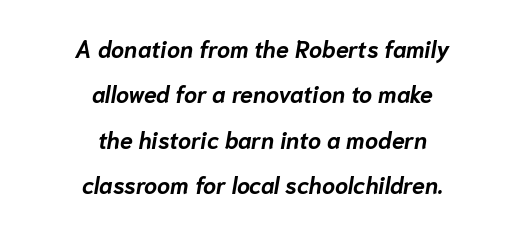
Q: Is the text bold? A: Yes.
Q: Is the text italic (slanted)? A: Yes, it leans right by about 10 degrees.
Q: Is the text underlined? A: No.
Q: How is the paragraph aligned? A: Centered.
Q: Is the spacing between letters normal or unusually wide? A: Normal.
Q: Is the spacing between lines tight, normal or loose? A: Loose.
